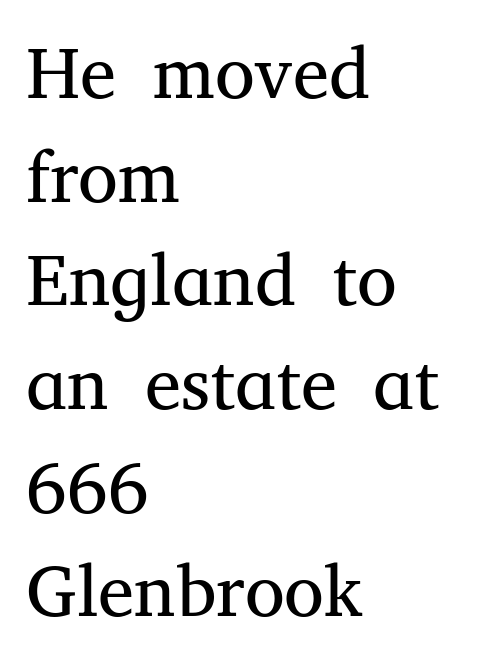
Q: Is the text bold? A: No.
Q: Is the text italic (slanted)? A: No, it is upright.
Q: Is the typeface a serif or a sans-serif typeface? A: Serif.
Q: Is the text underlined? A: No.
Q: How is the paragraph aligned? A: Left-aligned.
Q: Is the spacing between letters normal or unusually wide? A: Normal.
Q: Is the spacing between lines tight, normal or loose? A: Normal.
Q: Width (condensed, normal, or wide)? A: Normal.
Q: Stroke contrast? A: Medium.
Q: x-height? A: Medium.
Q: Monospaced? A: No.
